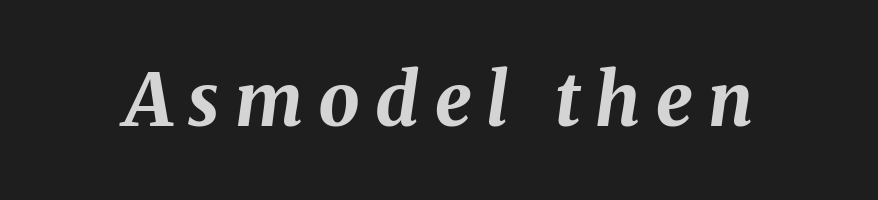
The image shows 73 px bold type, italic (leaning right); set unusually wide letter spacing (+0.21 em), not underlined; medium stroke contrast and a medium x-height.
